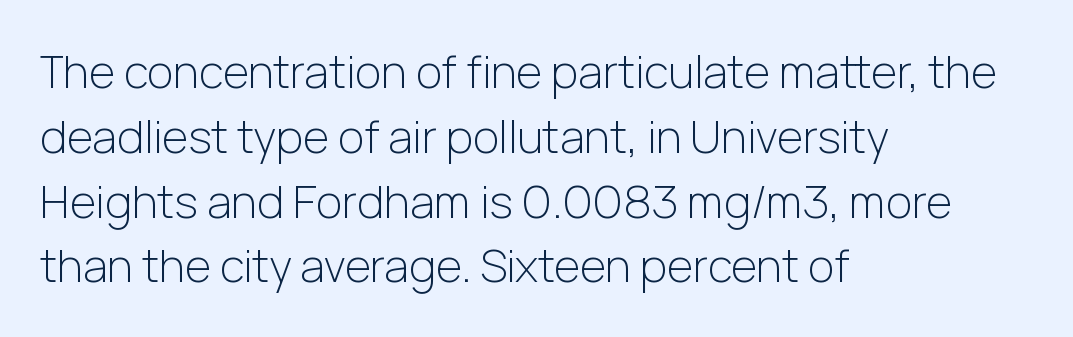
{"serif": "no", "italic": "no", "bold": "no", "weight": "light", "width": "normal", "stroke_contrast": "low", "x_height": "medium", "monospaced": "no", "underline": "no", "align": "left", "line_spacing": "normal", "line_spacing_ratio": 1.44, "letter_spacing": "normal", "letter_spacing_em": 0.0, "glyph_px": 45}
